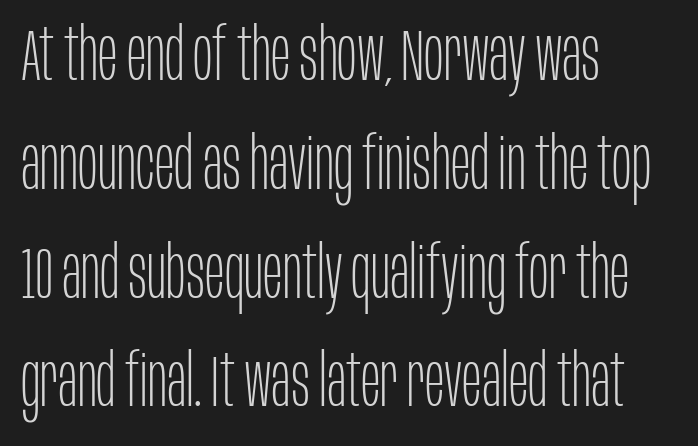
The space directly below the letters is spotless. The line-height multiplier appears to be the usual default. Note the varied advance widths — an 'i' is clearly narrower than an 'm'. Each stroke keeps to a modest, everyday thickness or less. Does the copy run flush right? No — it runs flush left. Is the letter spacing exaggerated? No — it looks like the ordinary default.
